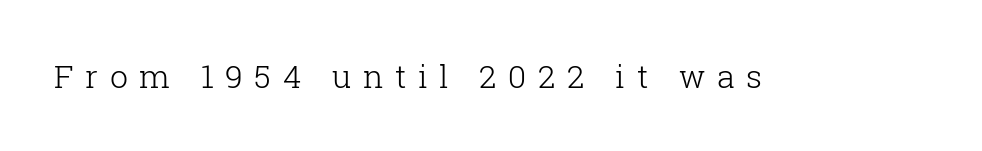
{"serif": "yes", "italic": "no", "bold": "no", "weight": "light", "width": "normal", "stroke_contrast": "low", "x_height": "medium", "monospaced": "no", "underline": "no", "letter_spacing": "wide", "letter_spacing_em": 0.36, "glyph_px": 32}
